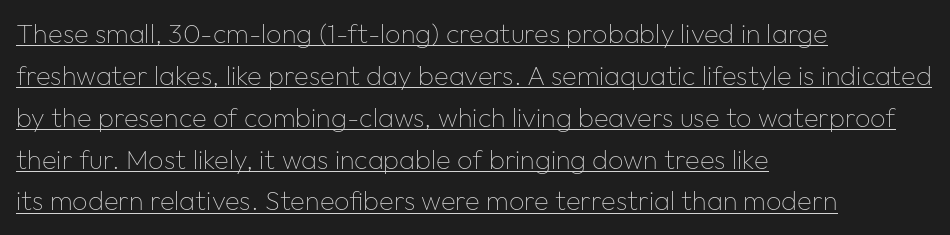
The image shows 27 px text type, upright; set left-aligned, normal line spacing (1.55x), normal letter spacing, underlined.
